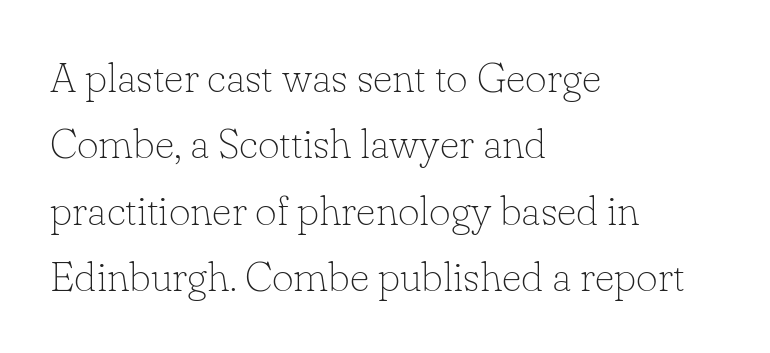
The image shows 42 px thin serif type, upright; set left-aligned, normal line spacing (1.58x), normal letter spacing, not underlined; low stroke contrast and a small x-height.
